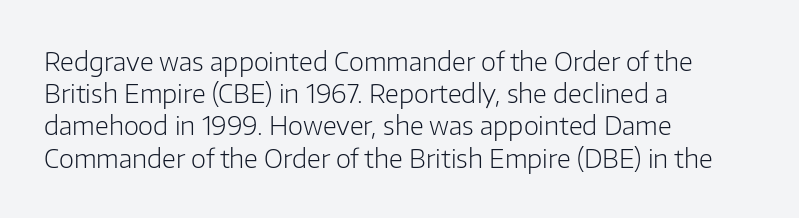
{"italic": "no", "bold": "no", "underline": "no", "align": "left", "line_spacing_ratio": 1.24, "letter_spacing": "normal", "letter_spacing_em": 0.0, "glyph_px": 26}
